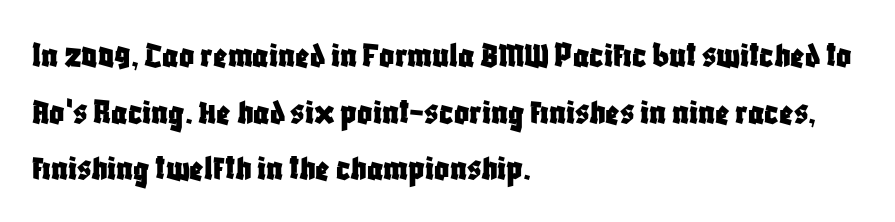
{"serif": "no", "italic": "no", "width": "condensed", "stroke_contrast": "low", "x_height": "large", "monospaced": "no", "underline": "no", "align": "left", "line_spacing": "normal", "line_spacing_ratio": 1.53, "letter_spacing": "normal", "letter_spacing_em": 0.0, "glyph_px": 37}
